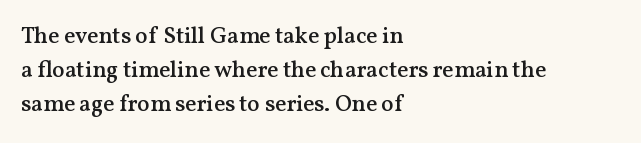
The image shows 23 px text type, upright; set left-aligned, normal line spacing (1.47x), normal letter spacing, not underlined.
